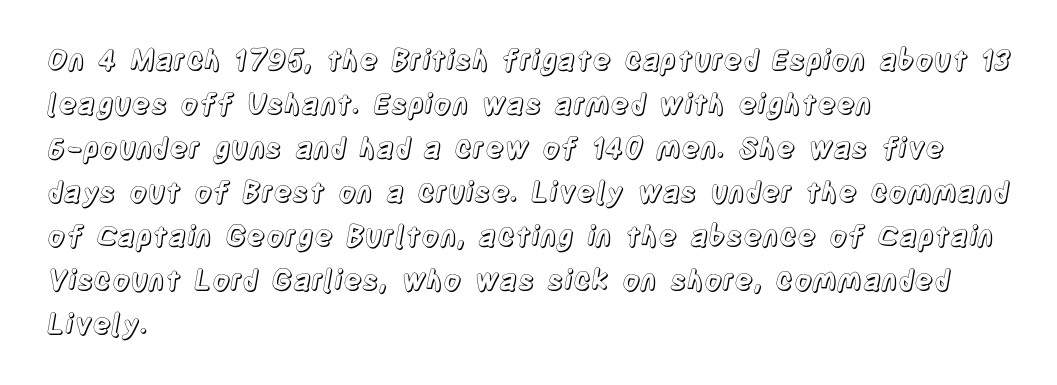
Inter-character spacing is left at the font's built-in metrics. Check under the words: just untouched page. The lines in this sample share a left origin and differ only in where they stop.
